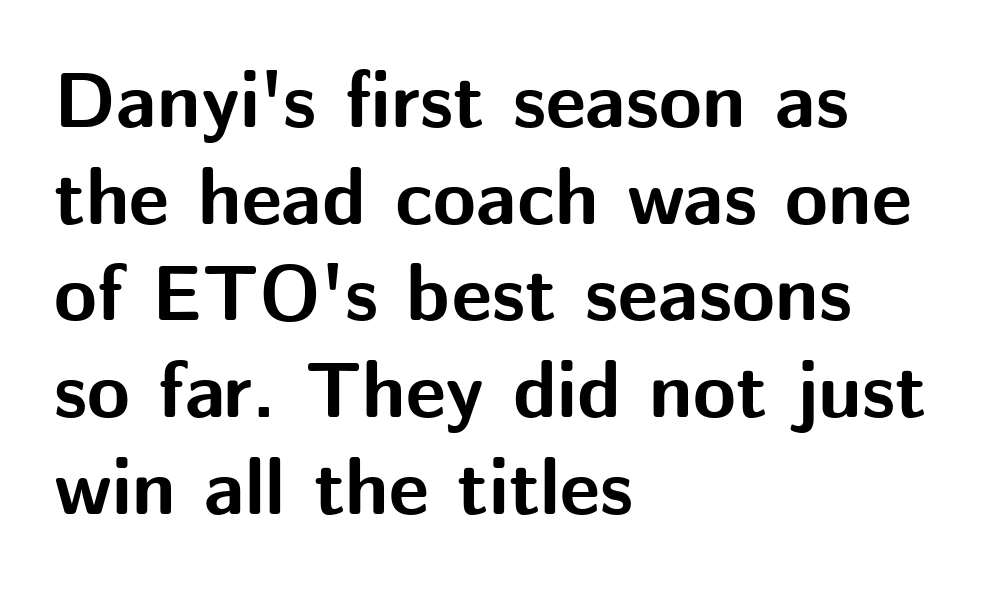
The image shows 78 px bold sans-serif type, upright; set left-aligned, line spacing 1.24x, normal letter spacing, not underlined; medium stroke contrast and a medium x-height.
